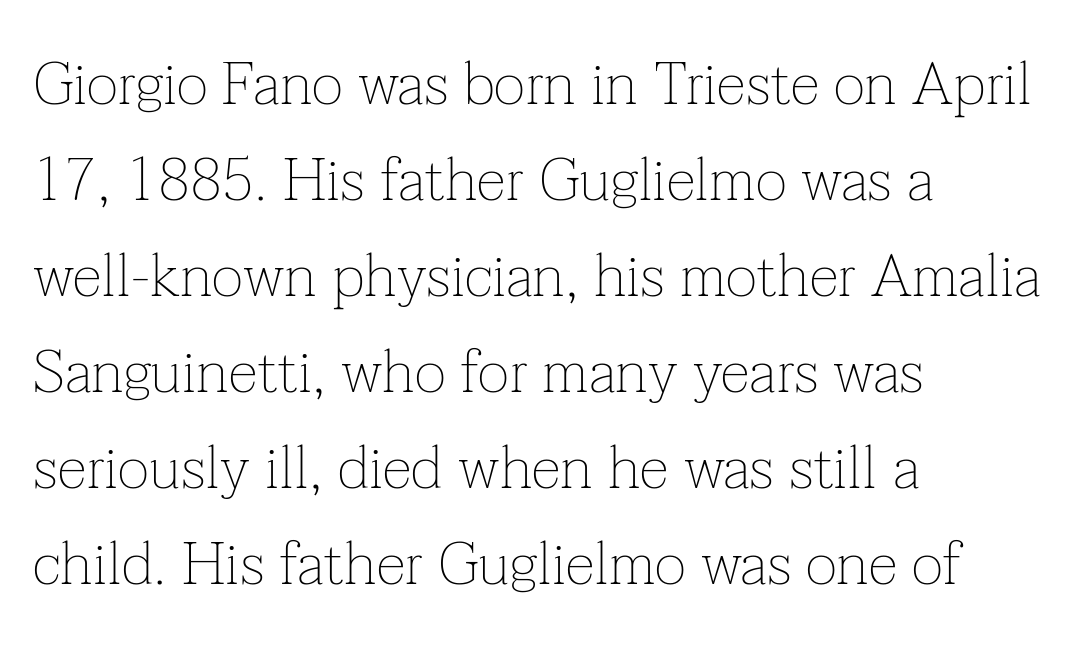
Q: Is the text bold? A: No.
Q: Is the text italic (slanted)? A: No, it is upright.
Q: Is the typeface a serif or a sans-serif typeface? A: Serif.
Q: Is the text underlined? A: No.
Q: How is the paragraph aligned? A: Left-aligned.
Q: Is the spacing between letters normal or unusually wide? A: Normal.
Q: Is the spacing between lines tight, normal or loose? A: Normal.
Q: Width (condensed, normal, or wide)? A: Normal.
Q: Stroke contrast? A: Low.
Q: x-height? A: Medium.
Q: Monospaced? A: No.
